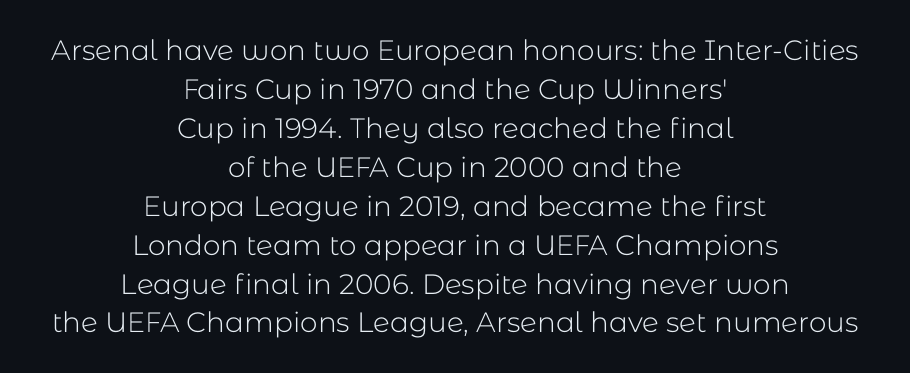
Q: Is the text bold? A: No.
Q: Is the text italic (slanted)? A: No, it is upright.
Q: Is the typeface a serif or a sans-serif typeface? A: Sans-serif.
Q: Is the text underlined? A: No.
Q: How is the paragraph aligned? A: Centered.
Q: Is the spacing between letters normal or unusually wide? A: Normal.
Q: Is the spacing between lines tight, normal or loose? A: Normal.
Q: Width (condensed, normal, or wide)? A: Normal.
Q: Stroke contrast? A: Low.
Q: x-height? A: Medium.
Q: Monospaced? A: No.
